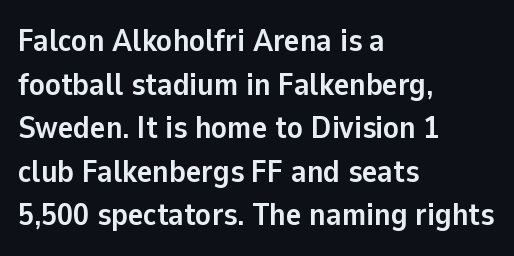
Q: Is the text bold? A: Yes.
Q: Is the text italic (slanted)? A: No, it is upright.
Q: Is the typeface a serif or a sans-serif typeface? A: Sans-serif.
Q: Is the text underlined? A: No.
Q: How is the paragraph aligned? A: Left-aligned.
Q: Is the spacing between letters normal or unusually wide? A: Normal.
Q: Is the spacing between lines tight, normal or loose? A: Normal.
Q: Width (condensed, normal, or wide)? A: Normal.
Q: Stroke contrast? A: Low.
Q: x-height? A: Medium.
Q: Monospaced? A: No.
